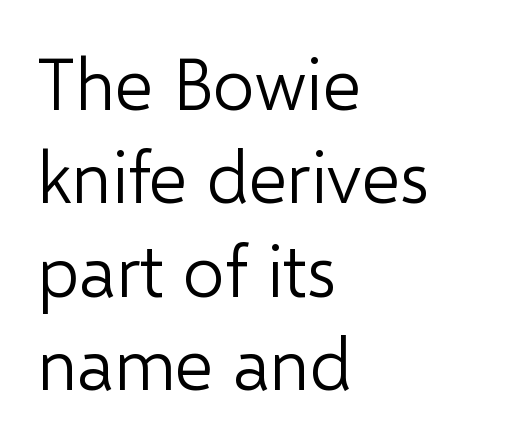
{"serif": "no", "italic": "no", "bold": "no", "weight": "light", "width": "normal", "stroke_contrast": "low", "x_height": "medium", "monospaced": "no", "underline": "no", "align": "left", "line_spacing": "normal", "line_spacing_ratio": 1.28, "letter_spacing": "normal", "letter_spacing_em": 0.0, "glyph_px": 73}
